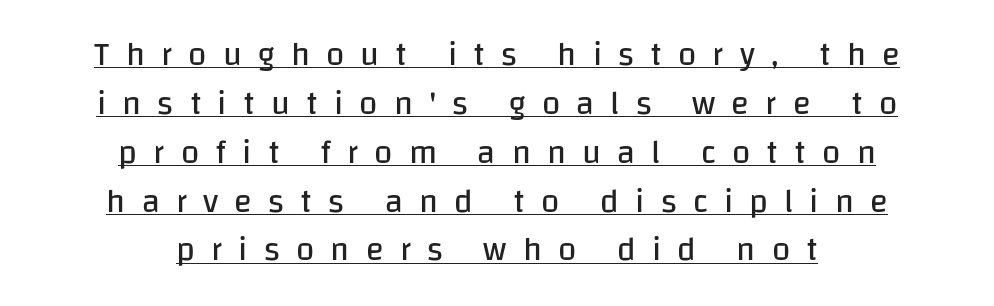
The image shows 33 px regular-weight sans-serif type, upright; set centered, normal line spacing (1.48x), unusually wide letter spacing (+0.49 em), underlined; low stroke contrast and a large x-height.
